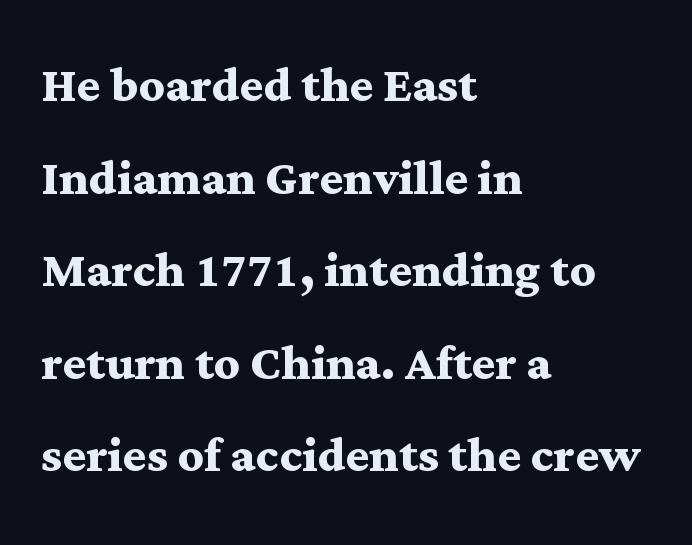
Q: Is the text bold? A: Yes.
Q: Is the text italic (slanted)? A: No, it is upright.
Q: Is the typeface a serif or a sans-serif typeface? A: Serif.
Q: Is the text underlined? A: No.
Q: How is the paragraph aligned? A: Left-aligned.
Q: Is the spacing between letters normal or unusually wide? A: Normal.
Q: Is the spacing between lines tight, normal or loose? A: Normal.
Q: Width (condensed, normal, or wide)? A: Wide.
Q: Stroke contrast? A: Medium.
Q: x-height? A: Medium.
Q: Monospaced? A: No.
